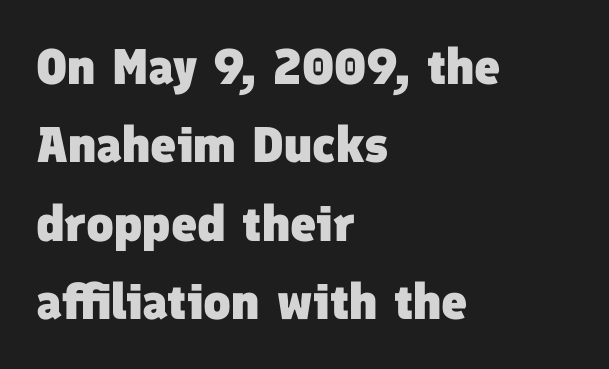
{"serif": "no", "bold": "yes", "weight": "heavy", "width": "normal", "stroke_contrast": "low", "x_height": "medium", "monospaced": "no", "underline": "no", "align": "left", "line_spacing": "normal", "line_spacing_ratio": 1.57, "letter_spacing": "normal", "letter_spacing_em": 0.0, "glyph_px": 50}
